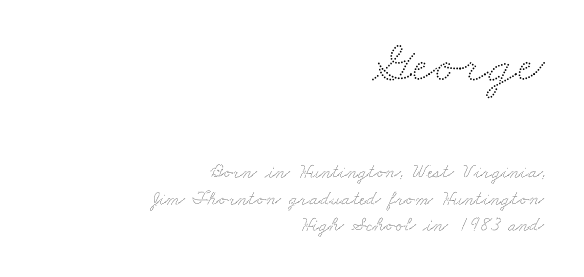
Q: Is the text underlined? A: No.
Q: How is the paragraph aligned? A: Right-aligned.
Q: Is the spacing between letters normal or unusually wide? A: Normal.
Q: Is the spacing between lines tight, normal or loose? A: Normal.
Q: Which block of text is set in a larger size, the first (top) or the second (bottom)? A: The first (top) one.
Q: Width (condensed, normal, or wide)? A: Wide.
Q: Stroke contrast? A: Low.
Q: x-height? A: Small.
Q: Monospaced? A: No.
